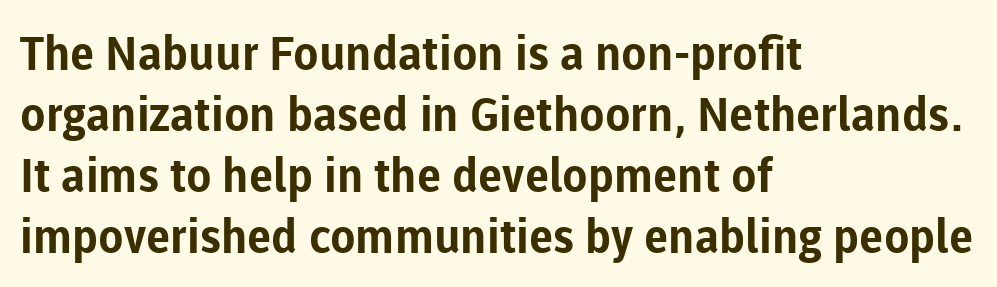
{"serif": "no", "italic": "no", "bold": "yes", "weight": "bold", "width": "normal", "stroke_contrast": "low", "x_height": "medium", "monospaced": "no", "underline": "no", "align": "left", "line_spacing": "normal", "line_spacing_ratio": 1.3, "letter_spacing": "normal", "letter_spacing_em": 0.0, "glyph_px": 47}
